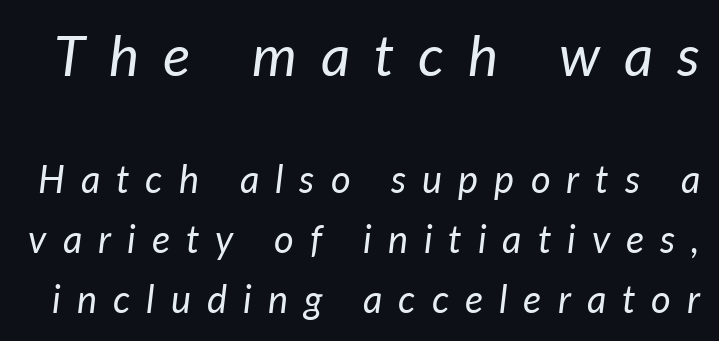
Heaviness? Minimal to ordinary, like unemphasized prose. Bare-footed words on every line. The face used here has a pronounced slope to its letters. The line texture is sparse and dotted thanks to wide tracking. Here the first block reads like a headline and the second like body copy. Here the designer chose a conventional face with non-uniform glyph widths.
